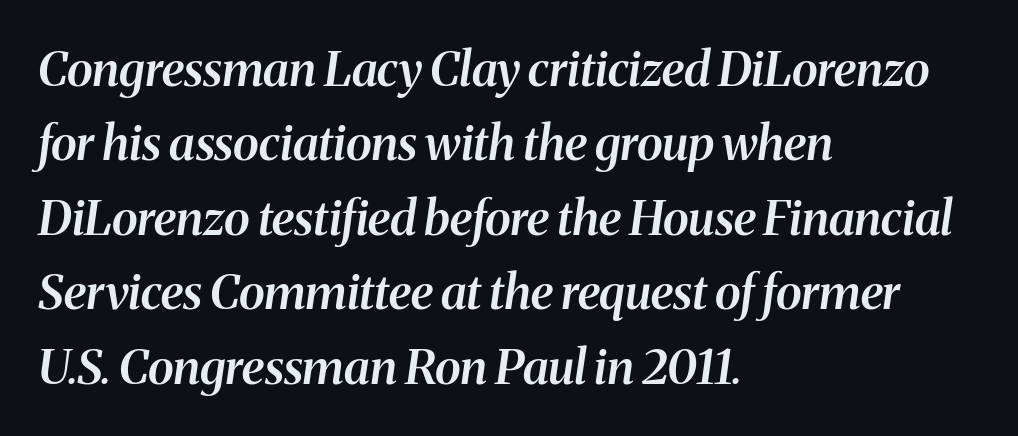
Q: Is the text bold? A: Semi-bold.
Q: Is the text italic (slanted)? A: Yes, it leans right by about 8 degrees.
Q: Is the typeface a serif or a sans-serif typeface? A: Serif.
Q: Is the text underlined? A: No.
Q: How is the paragraph aligned? A: Left-aligned.
Q: Is the spacing between letters normal or unusually wide? A: Normal.
Q: Is the spacing between lines tight, normal or loose? A: Normal.
Q: Width (condensed, normal, or wide)? A: Normal.
Q: Stroke contrast? A: Medium.
Q: x-height? A: Medium.
Q: Monospaced? A: No.
